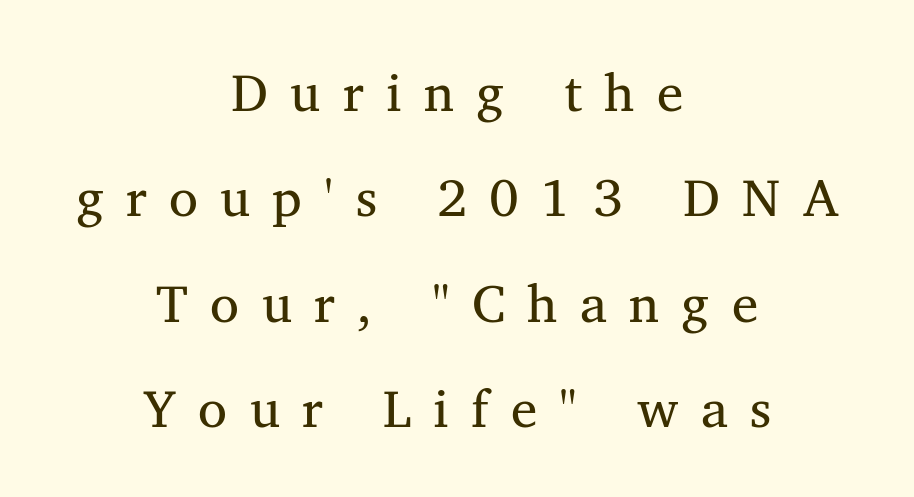
The image shows 53 px regular-weight serif type, upright; set centered, loose line spacing (1.99x), unusually wide letter spacing (+0.42 em), not underlined; medium stroke contrast and a medium x-height.
